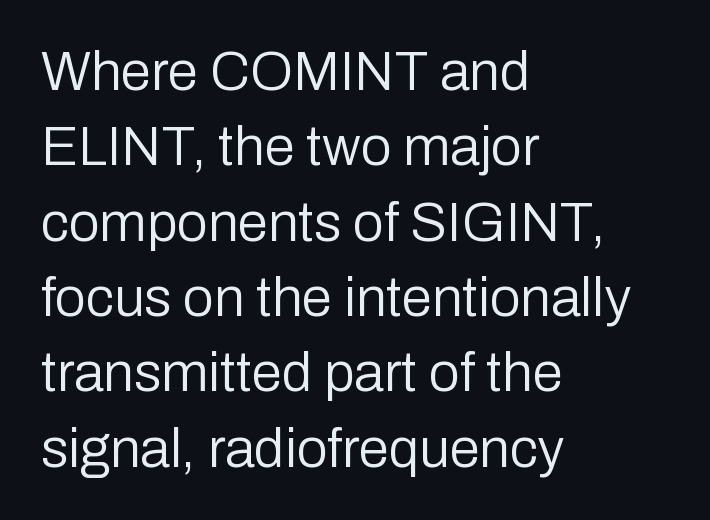
{"serif": "no", "italic": "no", "bold": "no", "weight": "regular", "width": "normal", "stroke_contrast": "low", "x_height": "medium", "monospaced": "no", "underline": "no", "align": "left", "line_spacing": "normal", "line_spacing_ratio": 1.37, "letter_spacing": "normal", "letter_spacing_em": 0.0, "glyph_px": 55}
